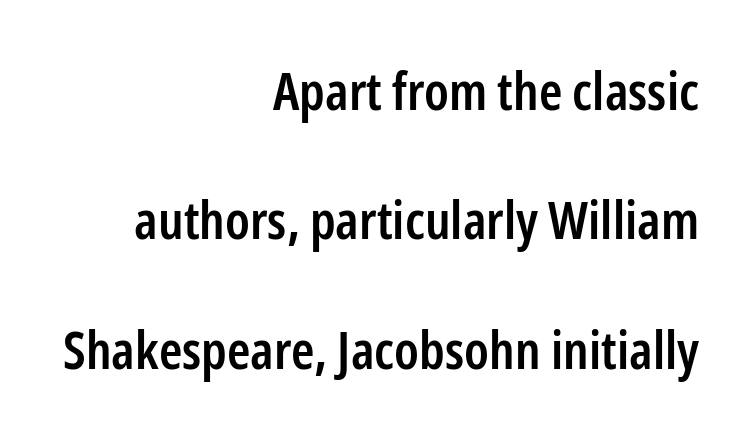
The image shows 53 px semibold, condensed sans-serif type, upright; set right-aligned, loose line spacing (2.44x), normal letter spacing, not underlined; low stroke contrast and a medium x-height.
